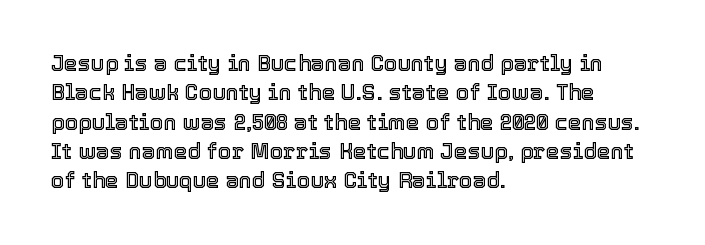
{"italic": "no", "underline": "no", "align": "left", "line_spacing": "normal", "line_spacing_ratio": 1.33, "letter_spacing": "normal", "letter_spacing_em": 0.0, "glyph_px": 22}
